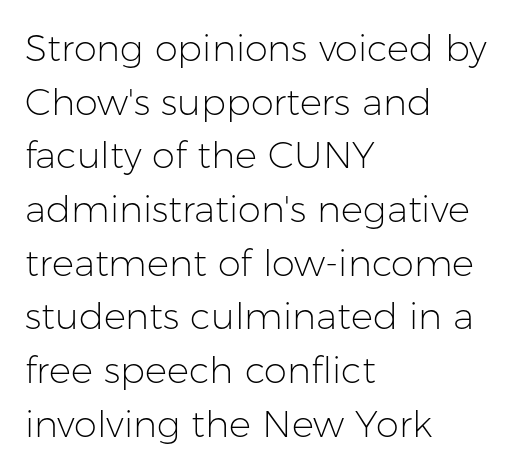
Q: Is the text bold? A: No.
Q: Is the text italic (slanted)? A: No, it is upright.
Q: Is the typeface a serif or a sans-serif typeface? A: Sans-serif.
Q: Is the text underlined? A: No.
Q: How is the paragraph aligned? A: Left-aligned.
Q: Is the spacing between letters normal or unusually wide? A: Normal.
Q: Is the spacing between lines tight, normal or loose? A: Normal.
Q: Width (condensed, normal, or wide)? A: Normal.
Q: Stroke contrast? A: Low.
Q: x-height? A: Medium.
Q: Monospaced? A: No.
